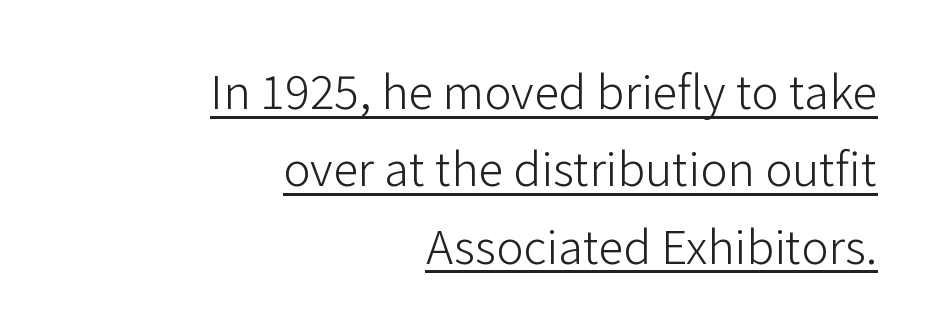
Q: Is the text bold? A: No.
Q: Is the text italic (slanted)? A: No, it is upright.
Q: Is the typeface a serif or a sans-serif typeface? A: Sans-serif.
Q: Is the text underlined? A: Yes.
Q: How is the paragraph aligned? A: Right-aligned.
Q: Is the spacing between letters normal or unusually wide? A: Normal.
Q: Is the spacing between lines tight, normal or loose? A: Normal.
Q: Width (condensed, normal, or wide)? A: Normal.
Q: Stroke contrast? A: Low.
Q: x-height? A: Medium.
Q: Monospaced? A: No.
